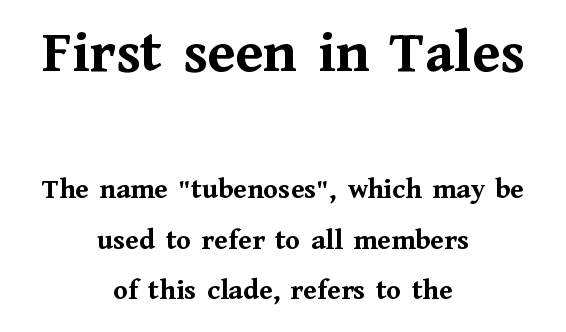
Q: Is the text bold? A: Yes.
Q: Is the text italic (slanted)? A: No, it is upright.
Q: Is the typeface a serif or a sans-serif typeface? A: Serif.
Q: Is the text underlined? A: No.
Q: How is the paragraph aligned? A: Centered.
Q: Is the spacing between letters normal or unusually wide? A: Normal.
Q: Is the spacing between lines tight, normal or loose? A: Normal.
Q: Which block of text is set in a larger size, the first (top) or the second (bottom)? A: The first (top) one.
Q: Width (condensed, normal, or wide)? A: Normal.
Q: Stroke contrast? A: Medium.
Q: x-height? A: Medium.
Q: Monospaced? A: No.
